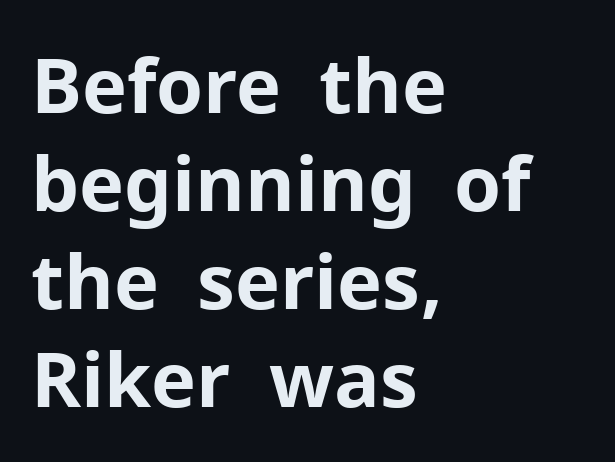
Q: Is the text bold? A: Yes.
Q: Is the text italic (slanted)? A: No, it is upright.
Q: Is the typeface a serif or a sans-serif typeface? A: Sans-serif.
Q: Is the text underlined? A: No.
Q: How is the paragraph aligned? A: Left-aligned.
Q: Is the spacing between letters normal or unusually wide? A: Normal.
Q: Is the spacing between lines tight, normal or loose? A: Normal.
Q: Width (condensed, normal, or wide)? A: Normal.
Q: Stroke contrast? A: Low.
Q: x-height? A: Medium.
Q: Monospaced? A: No.
